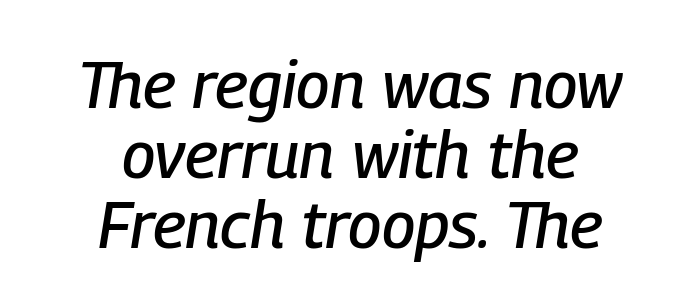
Q: Is the text italic (slanted)? A: Yes, it leans right by about 9 degrees.
Q: Is the text underlined? A: No.
Q: How is the paragraph aligned? A: Centered.
Q: Is the spacing between letters normal or unusually wide? A: Normal.
Q: Is the spacing between lines tight, normal or loose? A: Tight.
Q: Width (condensed, normal, or wide)? A: Condensed.
Q: Stroke contrast? A: Low.
Q: x-height? A: Medium.
Q: Monospaced? A: No.
